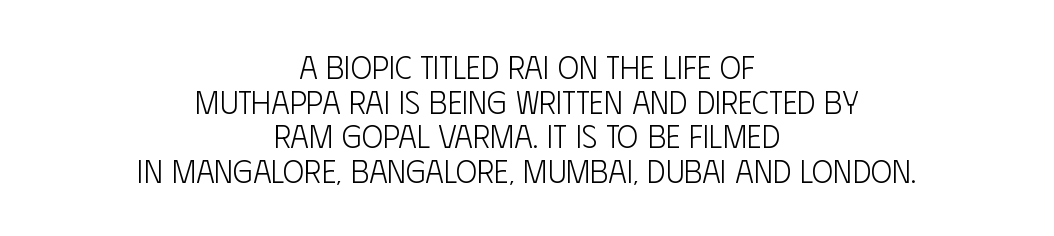
Unlike a traditional serif, this face leaves its strokes unadorned. Casual observation: everything's sitting right in the middle. Line spacing here is tight. Stroke thickness stays within the range of a standard reading face or lighter. Here the designer chose a conventional face with non-uniform glyph widths.
